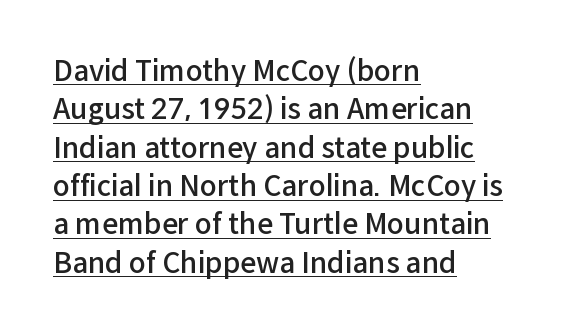
The image shows 28 px semibold sans-serif type, upright; set left-aligned, normal line spacing (1.37x), normal letter spacing, underlined; low stroke contrast and a medium x-height.
